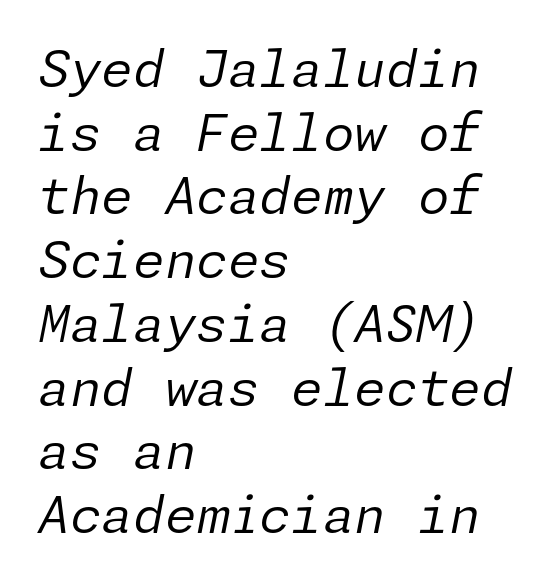
The image shows 51 px regular-weight type, italic (leaning right); set left-aligned, normal line spacing (1.25x), normal letter spacing, not underlined; low stroke contrast and a medium x-height.
